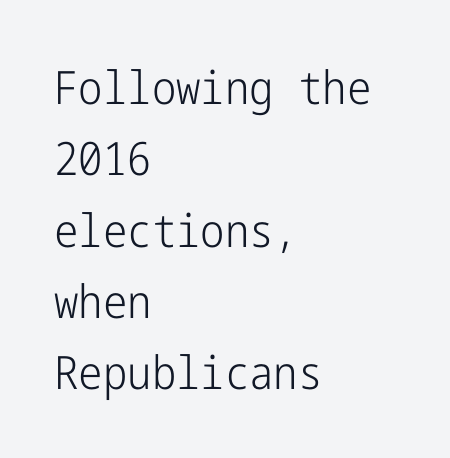
Q: Is the text bold? A: No.
Q: Is the text italic (slanted)? A: No, it is upright.
Q: Is the typeface a serif or a sans-serif typeface? A: Sans-serif.
Q: Is the text underlined? A: No.
Q: How is the paragraph aligned? A: Left-aligned.
Q: Is the spacing between letters normal or unusually wide? A: Normal.
Q: Is the spacing between lines tight, normal or loose? A: Normal.
Q: Width (condensed, normal, or wide)? A: Condensed.
Q: Stroke contrast? A: Low.
Q: x-height? A: Medium.
